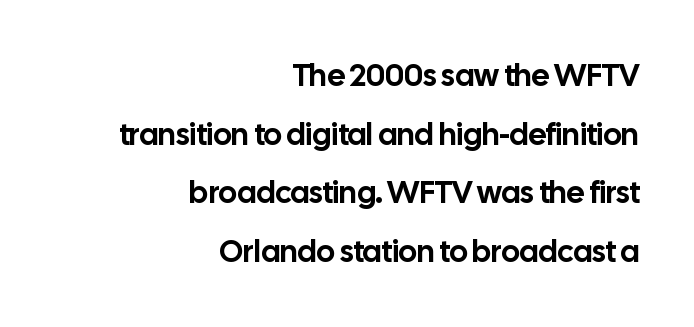
The image shows 31 px sans-serif type, upright; set right-aligned, line spacing 1.89x, normal letter spacing, not underlined; low stroke contrast and a medium x-height.
